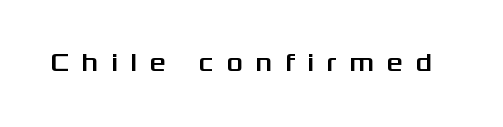
Q: Is the text italic (slanted)? A: No, it is upright.
Q: Is the text underlined? A: No.
Q: Is the spacing between letters normal or unusually wide? A: Unusually wide.
